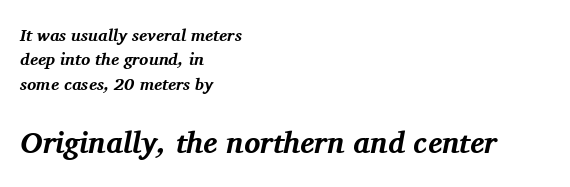
Short note: letters normally spaced. Typographically, this falls in the serif category. Vertical spacing — default. Top chunk: small. Bottom chunk: large. Short and long lines alike share a common starting point at left. These lines are rendered in a variable-pitch font.
